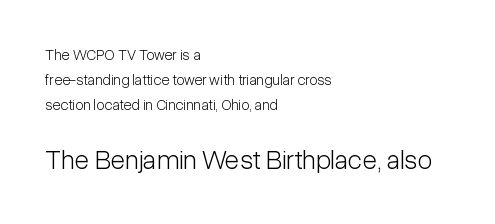
{"italic": "no", "bold": "no", "underline": "no", "align": "left", "line_spacing": "normal", "line_spacing_ratio": 1.67, "letter_spacing": "normal", "letter_spacing_em": 0.0, "larger_block": "second", "size_ratio": 1.8, "glyph_px": 27}
